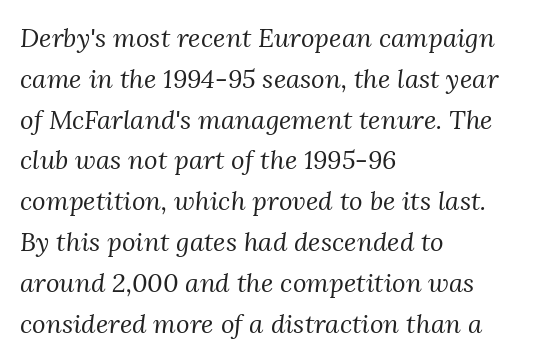
Left-aligned paragraph, ragged on the right. Each word holds together tightly as a unit, with standard inter-letter gaps. The strip under each line holds only bare page. Unbolded letterforms with no extra heft.
